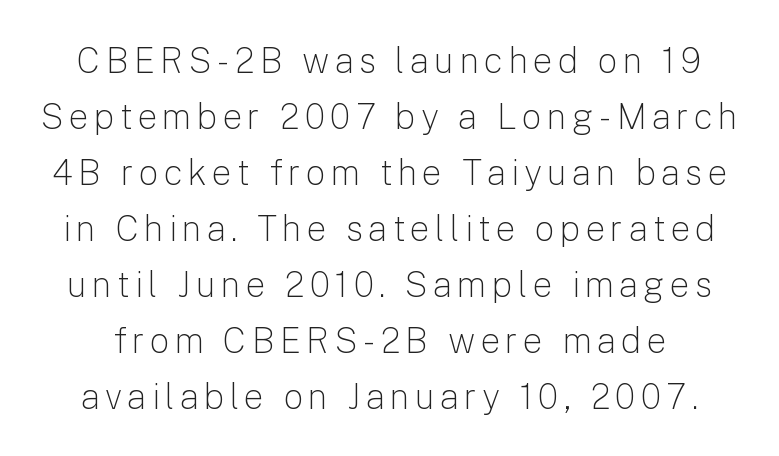
{"serif": "no", "italic": "no", "bold": "no", "weight": "light", "width": "normal", "stroke_contrast": "low", "x_height": "medium", "monospaced": "no", "underline": "no", "line_spacing": "normal", "line_spacing_ratio": 1.6, "glyph_px": 35}
